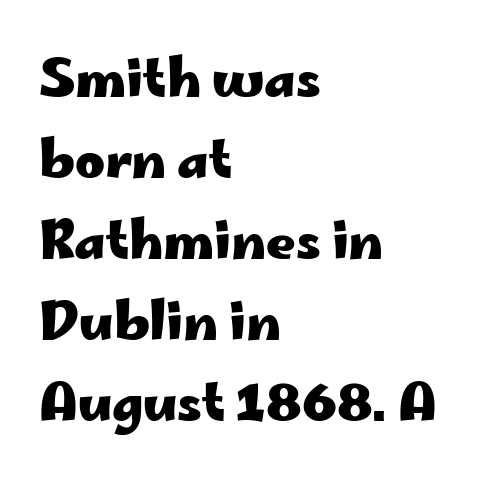
The image shows 51 px heavy, wide sans-serif type, upright; set left-aligned, normal line spacing (1.59x), normal letter spacing, not underlined; low stroke contrast and a small x-height.
